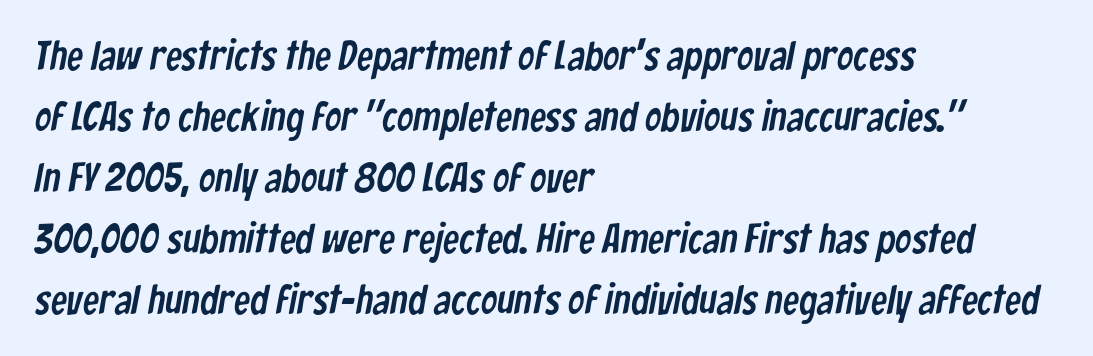
Q: Is the typeface a serif or a sans-serif typeface? A: Sans-serif.
Q: Is the text underlined? A: No.
Q: How is the paragraph aligned? A: Left-aligned.
Q: Is the spacing between letters normal or unusually wide? A: Normal.
Q: Is the spacing between lines tight, normal or loose? A: Normal.
Q: Width (condensed, normal, or wide)? A: Condensed.
Q: Stroke contrast? A: Low.
Q: x-height? A: Medium.
Q: Monospaced? A: No.
